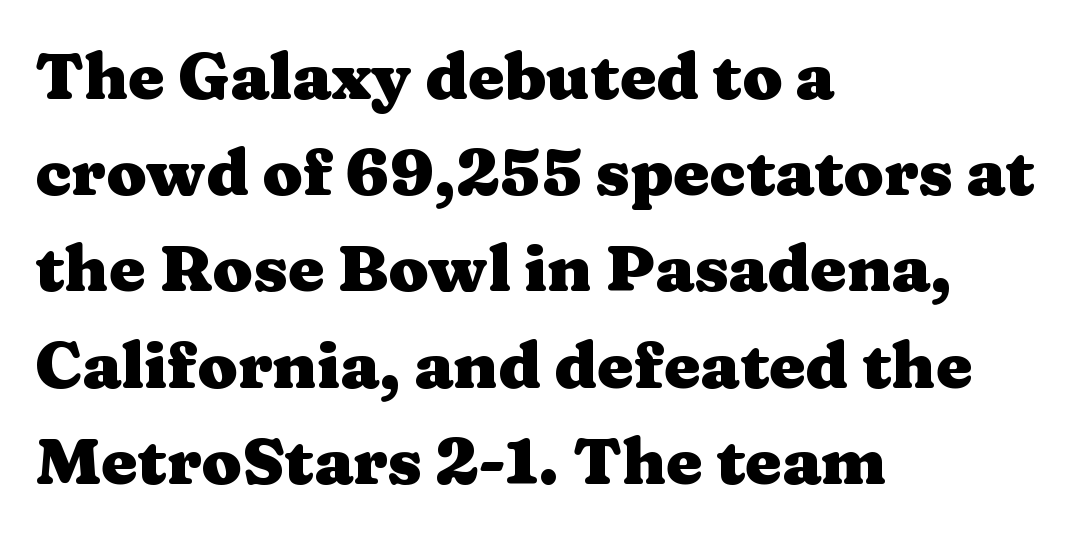
{"serif": "yes", "italic": "no", "bold": "yes", "weight": "heavy", "width": "wide", "stroke_contrast": "medium", "x_height": "medium", "monospaced": "no", "underline": "no", "align": "left", "line_spacing": "normal", "line_spacing_ratio": 1.48, "letter_spacing": "normal", "letter_spacing_em": 0.0, "glyph_px": 65}
